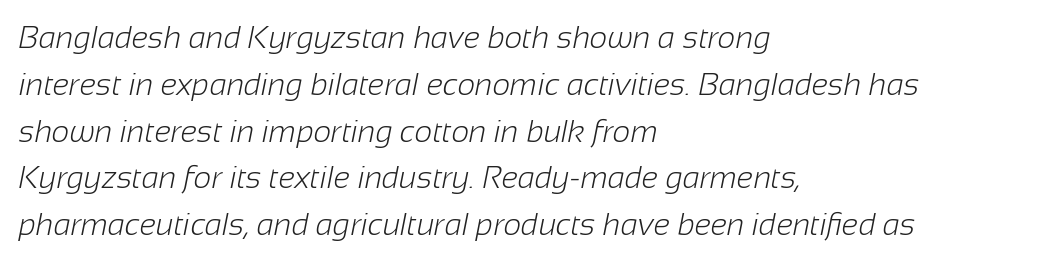
{"serif": "no", "bold": "no", "weight": "light", "width": "normal", "stroke_contrast": "low", "x_height": "medium", "monospaced": "no", "underline": "no", "align": "left", "line_spacing": "normal", "line_spacing_ratio": 1.51, "letter_spacing": "normal", "letter_spacing_em": 0.0, "glyph_px": 31}
